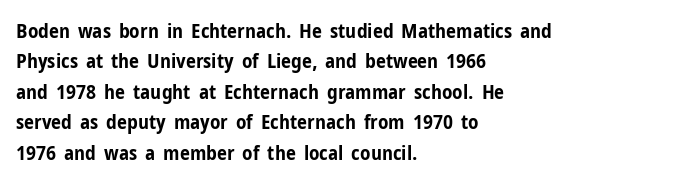
The image shows 20 px bold type, upright; set left-aligned, normal line spacing (1.52x), normal letter spacing, not underlined.
